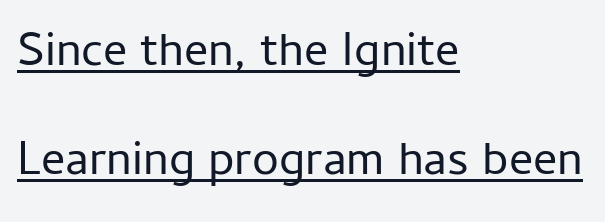
Q: Is the text bold? A: No.
Q: Is the text italic (slanted)? A: No, it is upright.
Q: Is the typeface a serif or a sans-serif typeface? A: Sans-serif.
Q: Is the text underlined? A: Yes.
Q: How is the paragraph aligned? A: Left-aligned.
Q: Is the spacing between letters normal or unusually wide? A: Normal.
Q: Is the spacing between lines tight, normal or loose? A: Loose.
Q: Width (condensed, normal, or wide)? A: Normal.
Q: Stroke contrast? A: Low.
Q: x-height? A: Medium.
Q: Monospaced? A: No.
